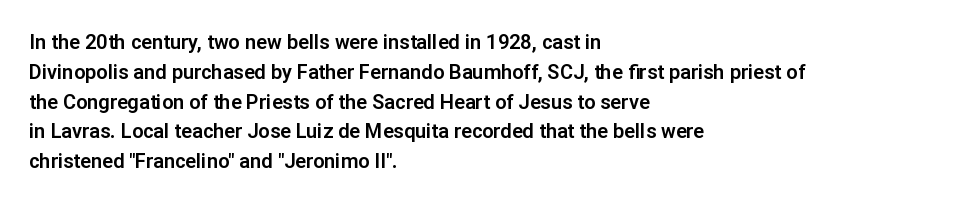
Notice how descenders clear the ascenders below comfortably — that's standard leading. In terms of letterspacing, this is plain default setting. Descender tails drop into unmarked territory. Layout note: lines flush left. The typography opts for an upright posture over an oblique one.
